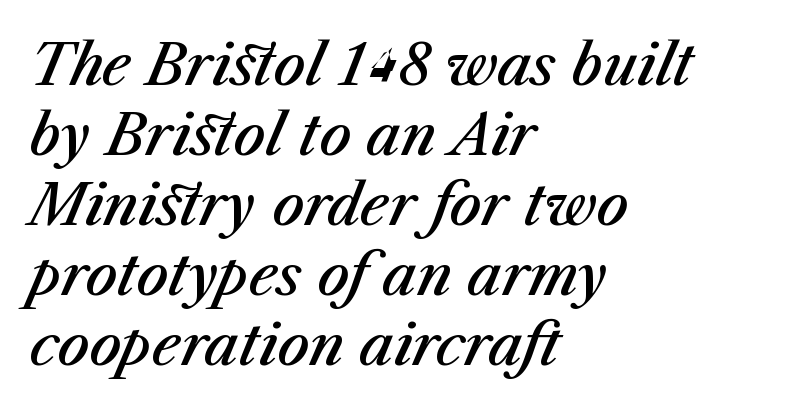
The image shows 56 px semibold type, italic (leaning right); set left-aligned, normal line spacing (1.25x), normal letter spacing, not underlined; medium stroke contrast and a medium x-height.
